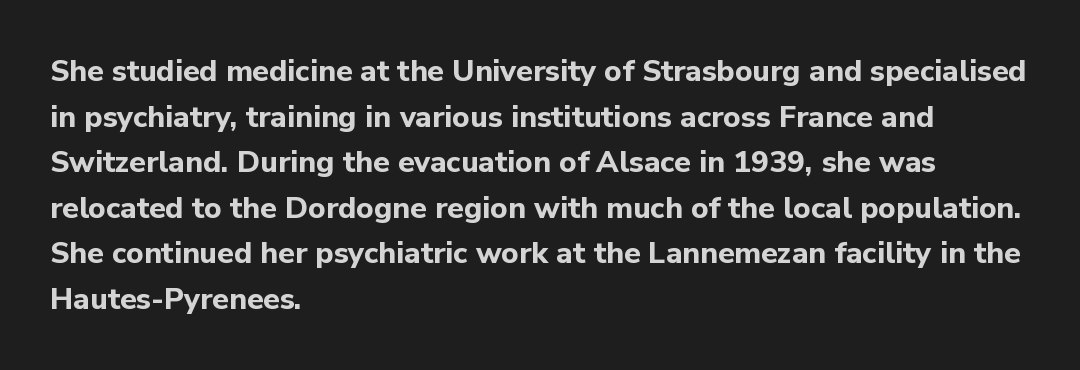
Each word holds together tightly as a unit, with standard inter-letter gaps. If you measured baseline to baseline, you'd find a middling distance. Visually the block forms a straight wall on the left and a jagged coastline on the right. Caption: bold face, heavy strokes. Do the characters align in a grid? No, the font is proportional.
